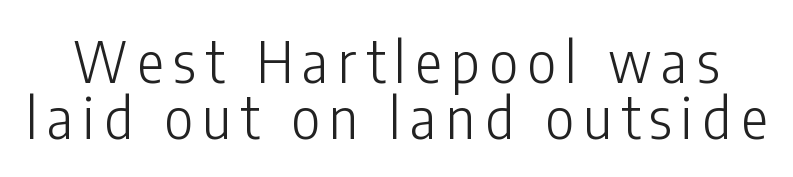
Q: Is the text bold? A: No.
Q: Is the text italic (slanted)? A: No, it is upright.
Q: Is the typeface a serif or a sans-serif typeface? A: Sans-serif.
Q: Is the text underlined? A: No.
Q: Is the spacing between lines tight, normal or loose? A: Tight.
Q: Width (condensed, normal, or wide)? A: Condensed.
Q: Stroke contrast? A: Low.
Q: x-height? A: Medium.
Q: Monospaced? A: No.
